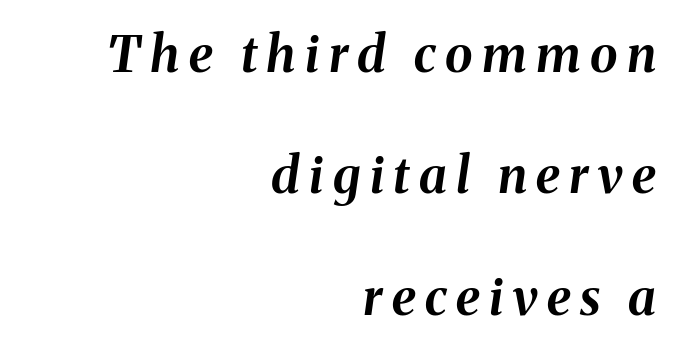
The image shows 50 px bold type, italic (leaning right); set right-aligned, loose line spacing (2.43x), not underlined; medium stroke contrast and a medium x-height.
